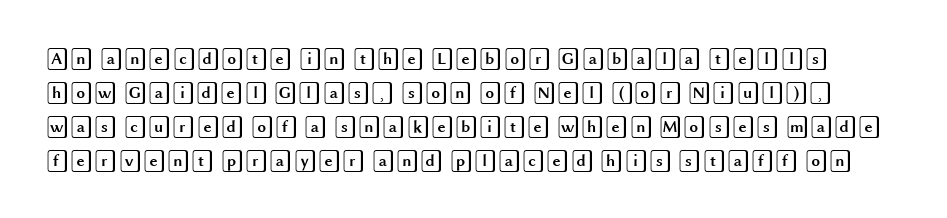
{"italic": "no", "underline": "no", "line_spacing": "normal", "line_spacing_ratio": 1.54, "letter_spacing": "normal", "letter_spacing_em": 0.0, "glyph_px": 22}
